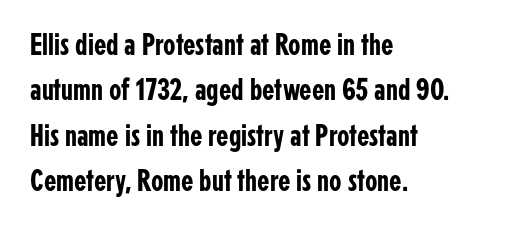
Q: Is the text italic (slanted)? A: No, it is upright.
Q: Is the typeface a serif or a sans-serif typeface? A: Sans-serif.
Q: Is the text underlined? A: No.
Q: How is the paragraph aligned? A: Left-aligned.
Q: Is the spacing between letters normal or unusually wide? A: Normal.
Q: Is the spacing between lines tight, normal or loose? A: Normal.
Q: Width (condensed, normal, or wide)? A: Condensed.
Q: Stroke contrast? A: Low.
Q: x-height? A: Medium.
Q: Monospaced? A: No.
